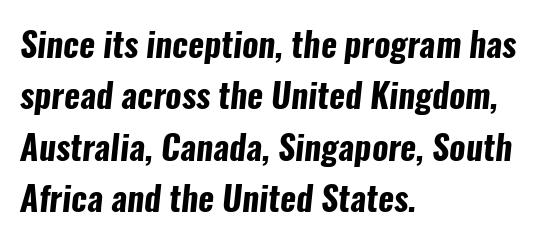
The image shows 34 px bold, condensed sans-serif type; set left-aligned, normal line spacing (1.51x), normal letter spacing, not underlined; low stroke contrast and a medium x-height.
